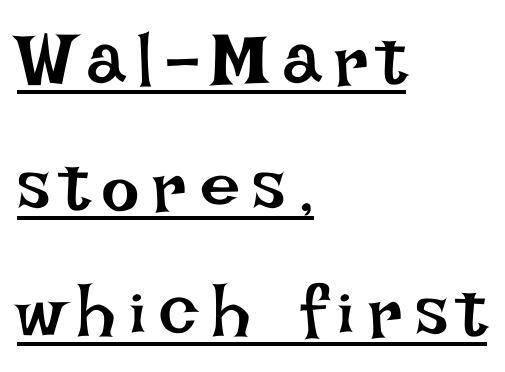
The paragraph shown leans on its left margin. Caption: face not bold, strokes unweighted. Characters remain perfectly vertical along every line. Does a line run under the words? Yes, clearly. A typesetter would call this proportional, since set widths differ per character.
